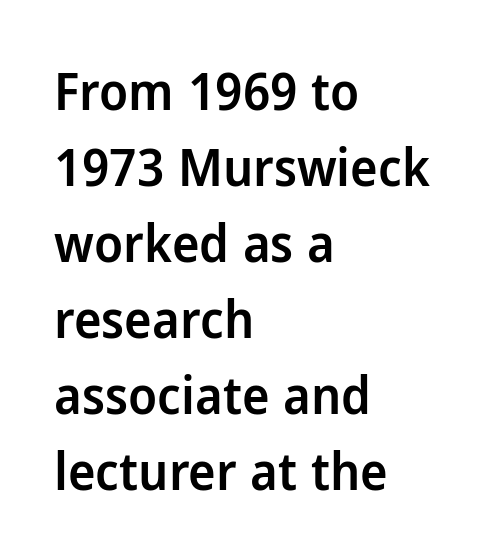
{"serif": "no", "italic": "no", "bold": "semi", "weight": "semibold", "width": "normal", "stroke_contrast": "low", "x_height": "medium", "monospaced": "no", "underline": "no", "align": "left", "line_spacing": "normal", "line_spacing_ratio": 1.46, "letter_spacing": "normal", "letter_spacing_em": 0.0, "glyph_px": 52}
